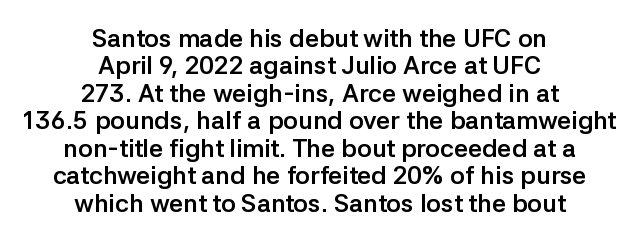
Q: Is the text bold? A: Yes.
Q: Is the text italic (slanted)? A: No, it is upright.
Q: Is the text underlined? A: No.
Q: How is the paragraph aligned? A: Centered.
Q: Is the spacing between letters normal or unusually wide? A: Normal.
Q: Is the spacing between lines tight, normal or loose? A: Tight.
